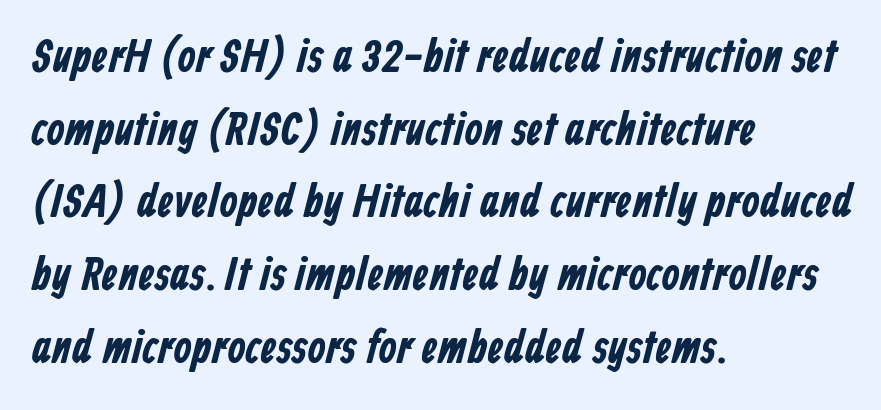
Q: Is the typeface a serif or a sans-serif typeface? A: Sans-serif.
Q: Is the text underlined? A: No.
Q: How is the paragraph aligned? A: Left-aligned.
Q: Is the spacing between letters normal or unusually wide? A: Normal.
Q: Is the spacing between lines tight, normal or loose? A: Normal.
Q: Width (condensed, normal, or wide)? A: Condensed.
Q: Stroke contrast? A: Low.
Q: x-height? A: Medium.
Q: Monospaced? A: No.
